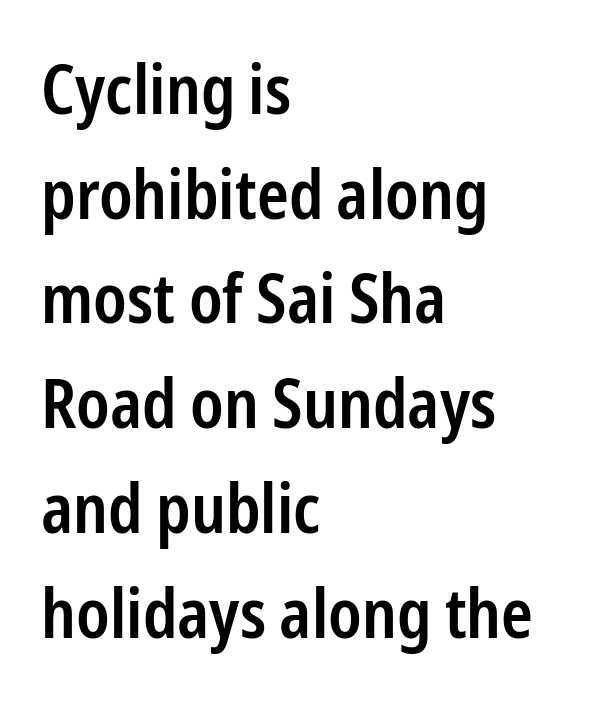
The image shows 68 px semibold, condensed sans-serif type, upright; set left-aligned, normal line spacing (1.54x), normal letter spacing, not underlined; low stroke contrast and a medium x-height.
